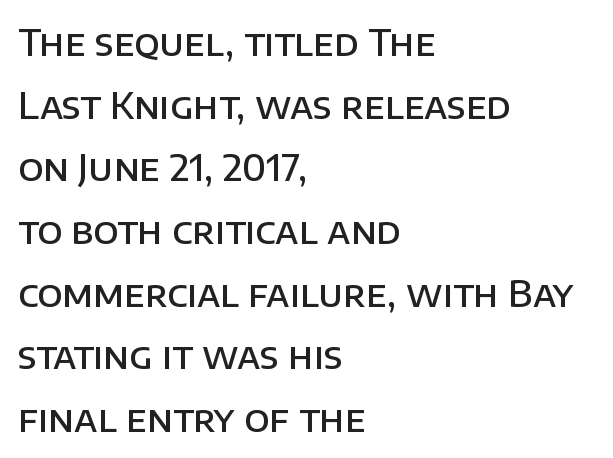
The image shows 36 px semibold sans-serif type, upright; set left-aligned, line spacing 1.74x, normal letter spacing, not underlined; low stroke contrast and a large x-height.
